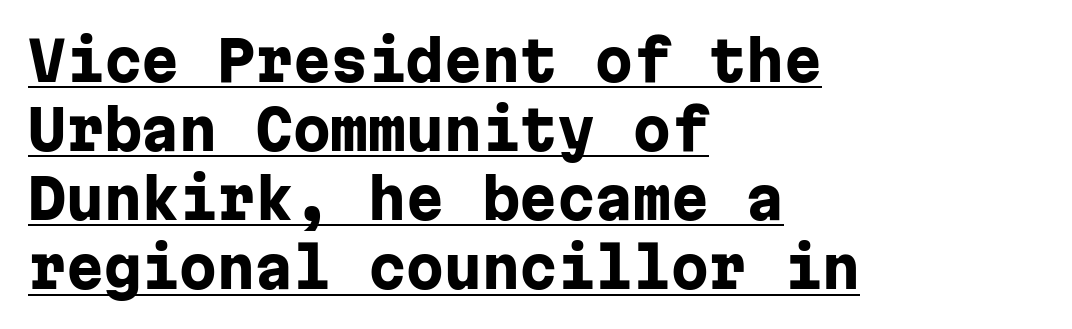
{"serif": "no", "italic": "no", "bold": "yes", "weight": "heavy", "width": "normal", "stroke_contrast": "low", "x_height": "medium", "monospaced": "yes", "underline": "yes", "align": "left", "line_spacing": "normal", "line_spacing_ratio": 1.28, "letter_spacing": "normal", "letter_spacing_em": 0.0, "glyph_px": 54}
